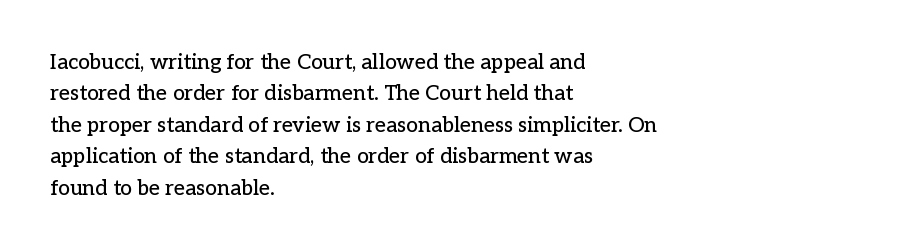
The image shows 21 px text type, upright; set left-aligned, normal line spacing (1.5x), normal letter spacing, not underlined.
